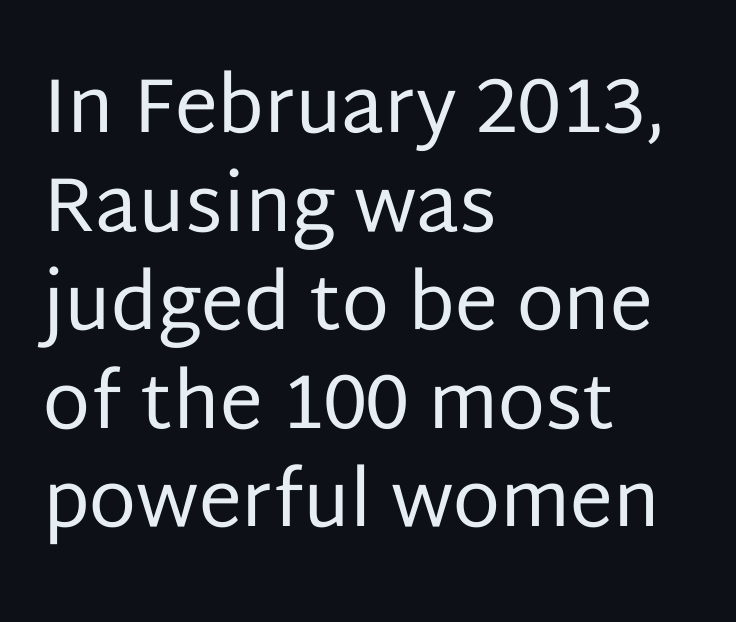
{"serif": "no", "italic": "no", "bold": "no", "weight": "regular", "width": "normal", "stroke_contrast": "low", "x_height": "large", "monospaced": "no", "underline": "no", "align": "left", "line_spacing": "normal", "line_spacing_ratio": 1.28, "letter_spacing": "normal", "letter_spacing_em": 0.0, "glyph_px": 77}
